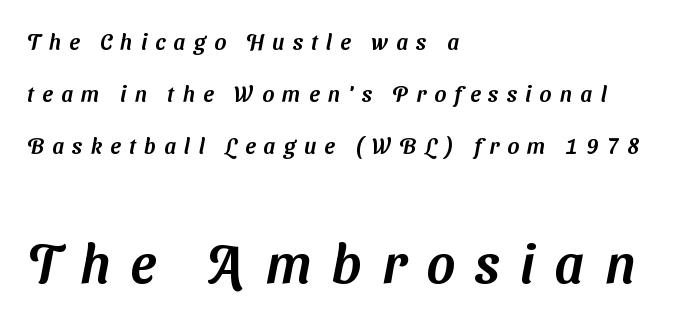
Notice the wide empty band between every row — that's loose leading. The paragraph has a hard left edge and a soft right edge. These two chunks differ in scale, with the bottom chunk taking the larger measure. Check where the strokes stop: nothing finishes them off — pure sans. Unmarked baselines from the first word to the last. Think of a printed novel: that variable character pitch is what you see here.
